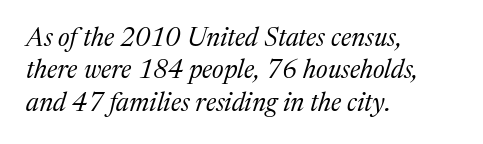
Q: Is the text bold? A: No.
Q: Is the text italic (slanted)? A: Yes, it leans right by about 17 degrees.
Q: Is the text underlined? A: No.
Q: How is the paragraph aligned? A: Left-aligned.
Q: Is the spacing between letters normal or unusually wide? A: Normal.
Q: Is the spacing between lines tight, normal or loose? A: Normal.
